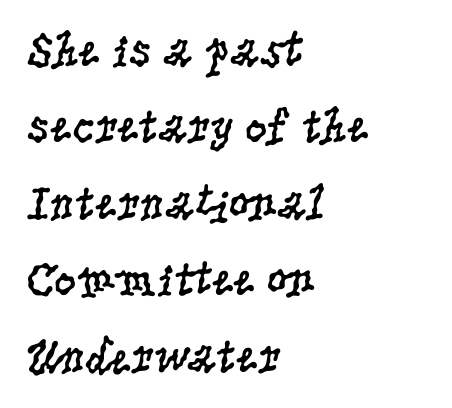
Weight class: somewhere from thin through regular. The words here are not underlined. Successive baselines arrive at the customary interval.
